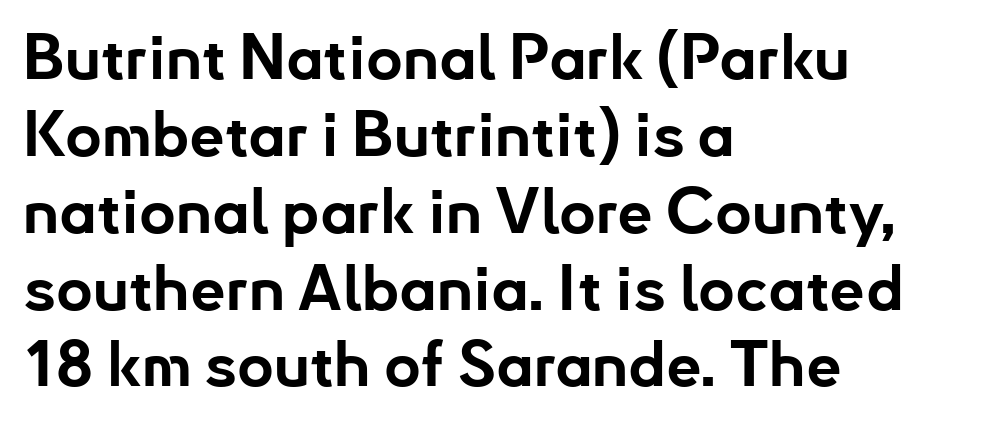
Q: Is the text bold? A: Yes.
Q: Is the text italic (slanted)? A: No, it is upright.
Q: Is the typeface a serif or a sans-serif typeface? A: Sans-serif.
Q: Is the text underlined? A: No.
Q: How is the paragraph aligned? A: Left-aligned.
Q: Is the spacing between letters normal or unusually wide? A: Normal.
Q: Width (condensed, normal, or wide)? A: Normal.
Q: Stroke contrast? A: Low.
Q: x-height? A: Small.
Q: Monospaced? A: No.
